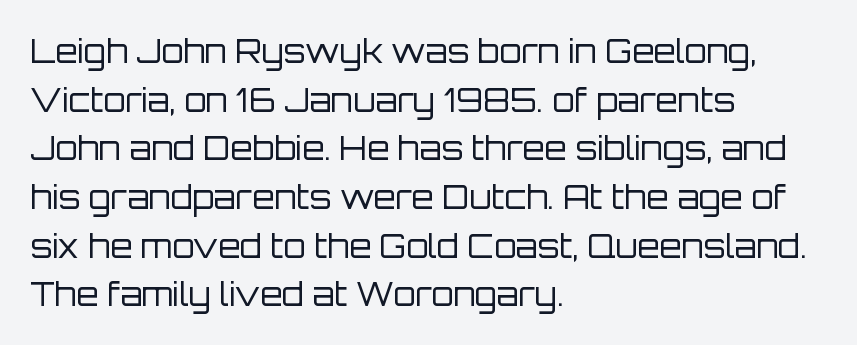
The image shows 32 px regular-weight sans-serif type, upright; set left-aligned, normal line spacing (1.52x), normal letter spacing, not underlined; low stroke contrast and a large x-height.
